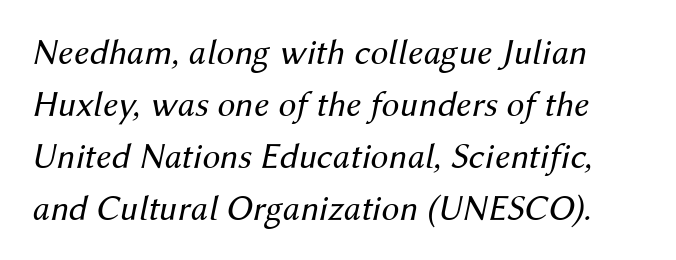
{"italic": "yes", "lean": "right", "slant_degrees": 12, "bold": "no", "weight": "regular", "width": "normal", "stroke_contrast": "medium", "x_height": "medium", "monospaced": "no", "underline": "no", "line_spacing": "normal", "line_spacing_ratio": 1.44, "letter_spacing": "normal", "letter_spacing_em": 0.0, "glyph_px": 36}
